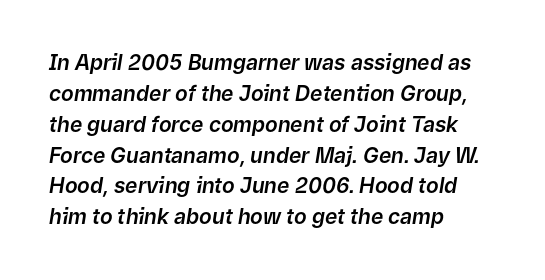
The image shows 21 px text type, italic (leaning right); set left-aligned, normal line spacing (1.47x), normal letter spacing, not underlined.
